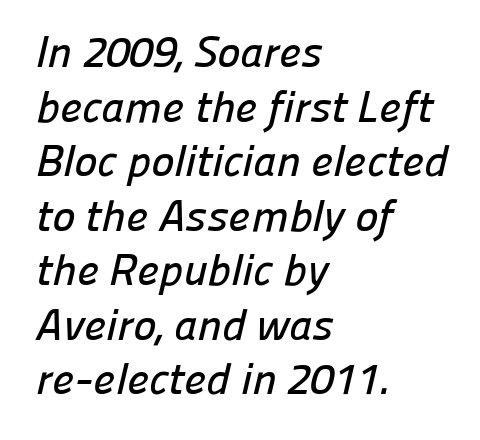
Q: Is the typeface a serif or a sans-serif typeface? A: Sans-serif.
Q: Is the text underlined? A: No.
Q: How is the paragraph aligned? A: Left-aligned.
Q: Is the spacing between letters normal or unusually wide? A: Normal.
Q: Width (condensed, normal, or wide)? A: Normal.
Q: Stroke contrast? A: Low.
Q: x-height? A: Medium.
Q: Monospaced? A: No.
